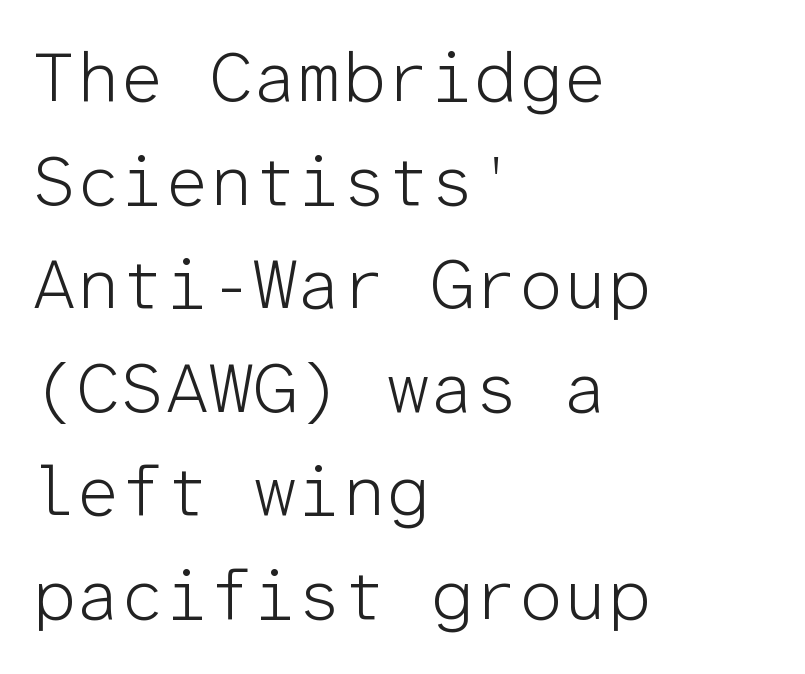
The rendering uses a moderate line-height, typical for paragraphs. The typography opts for an upright posture over an oblique one. Notice how the passage keeps a crisp vertical edge on the left only. Are there feet on the stems? There aren't — it's a sans.
